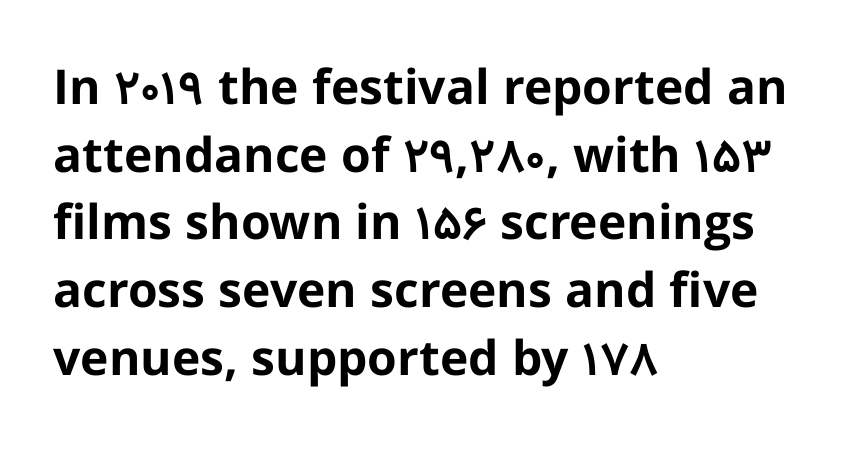
The image shows 48 px bold sans-serif type, upright; set left-aligned, normal line spacing (1.41x), normal letter spacing, not underlined; low stroke contrast and a medium x-height.
